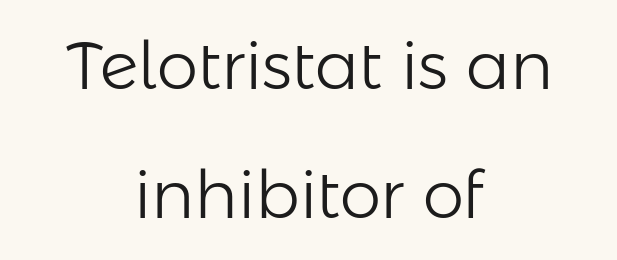
Q: Is the text bold? A: No.
Q: Is the text italic (slanted)? A: No, it is upright.
Q: Is the typeface a serif or a sans-serif typeface? A: Sans-serif.
Q: Is the text underlined? A: No.
Q: How is the paragraph aligned? A: Centered.
Q: Is the spacing between letters normal or unusually wide? A: Normal.
Q: Is the spacing between lines tight, normal or loose? A: Loose.
Q: Width (condensed, normal, or wide)? A: Normal.
Q: Stroke contrast? A: Low.
Q: x-height? A: Medium.
Q: Monospaced? A: No.
